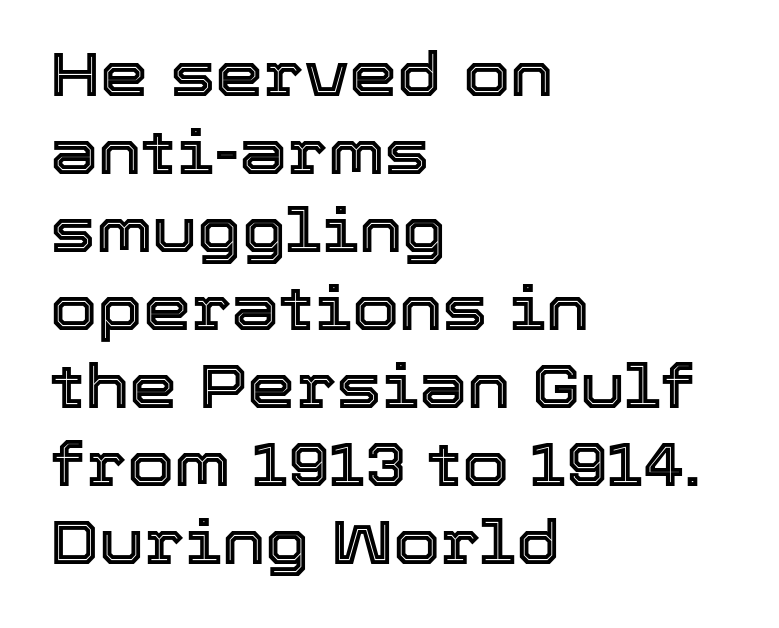
Q: Is the text italic (slanted)? A: No, it is upright.
Q: Is the text underlined? A: No.
Q: How is the paragraph aligned? A: Left-aligned.
Q: Is the spacing between letters normal or unusually wide? A: Normal.
Q: Is the spacing between lines tight, normal or loose? A: Normal.
Q: Width (condensed, normal, or wide)? A: Normal.
Q: x-height? A: Medium.
Q: Monospaced? A: No.
